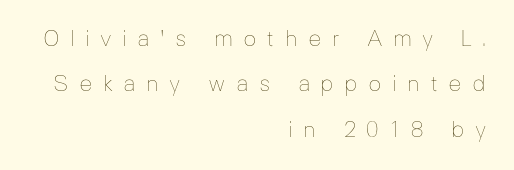
The image shows 22 px text type, upright; set right-aligned, loose line spacing (2.06x), unusually wide letter spacing (+0.47 em), not underlined.
